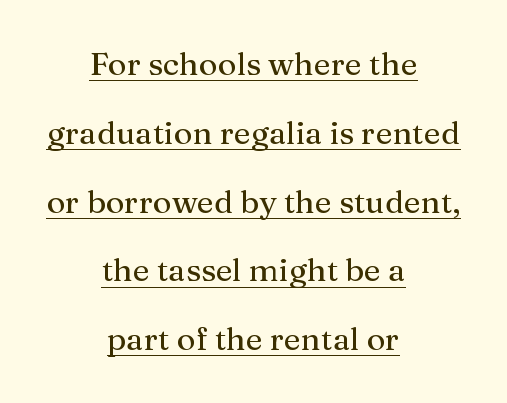
The image shows 32 px serif type, upright; set centered, loose line spacing (2.15x), normal letter spacing, underlined; medium stroke contrast and a medium x-height.
